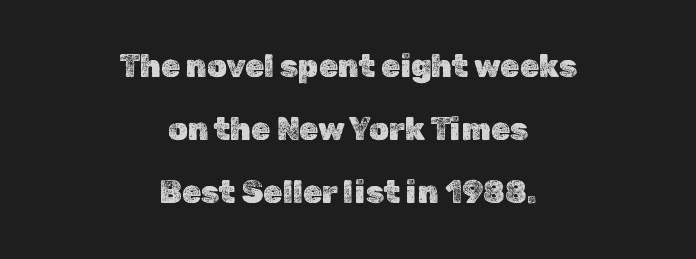
Q: Is the text italic (slanted)? A: No, it is upright.
Q: Is the text underlined? A: No.
Q: How is the paragraph aligned? A: Centered.
Q: Is the spacing between letters normal or unusually wide? A: Normal.
Q: Is the spacing between lines tight, normal or loose? A: Loose.
Q: Width (condensed, normal, or wide)? A: Normal.
Q: x-height? A: Medium.
Q: Monospaced? A: No.
